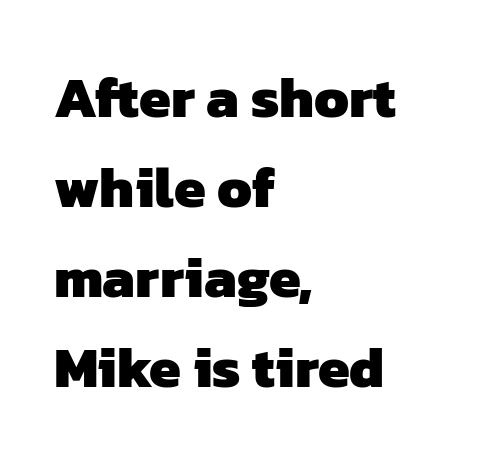
Q: Is the text bold? A: Yes.
Q: Is the typeface a serif or a sans-serif typeface? A: Sans-serif.
Q: Is the text underlined? A: No.
Q: How is the paragraph aligned? A: Left-aligned.
Q: Is the spacing between letters normal or unusually wide? A: Normal.
Q: Is the spacing between lines tight, normal or loose? A: Normal.
Q: Width (condensed, normal, or wide)? A: Normal.
Q: Stroke contrast? A: Low.
Q: x-height? A: Medium.
Q: Monospaced? A: No.
